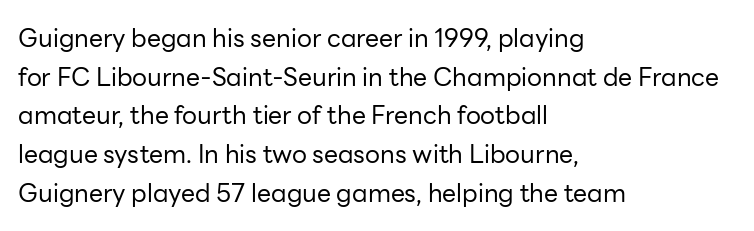
Q: Is the text bold? A: No.
Q: Is the text italic (slanted)? A: No, it is upright.
Q: Is the text underlined? A: No.
Q: How is the paragraph aligned? A: Left-aligned.
Q: Is the spacing between letters normal or unusually wide? A: Normal.
Q: Is the spacing between lines tight, normal or loose? A: Normal.
